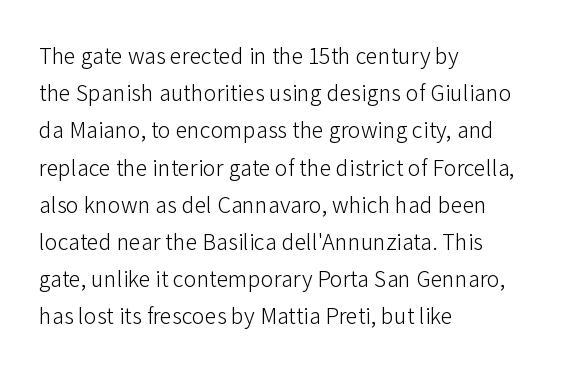
The image shows 24 px text type, upright; set left-aligned, normal line spacing (1.55x), normal letter spacing, not underlined.
